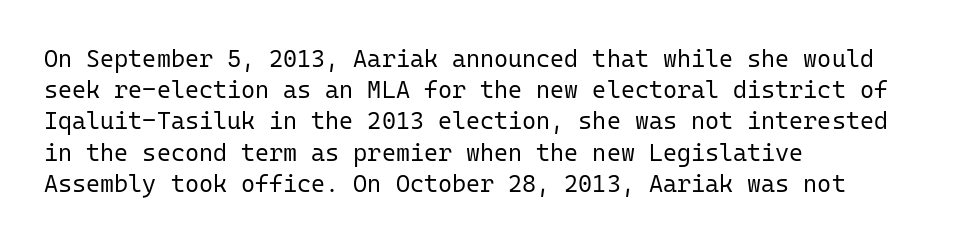
Q: Is the text bold? A: No.
Q: Is the text italic (slanted)? A: No, it is upright.
Q: Is the text underlined? A: No.
Q: How is the paragraph aligned? A: Left-aligned.
Q: Is the spacing between letters normal or unusually wide? A: Normal.
Q: Is the spacing between lines tight, normal or loose? A: Normal.
